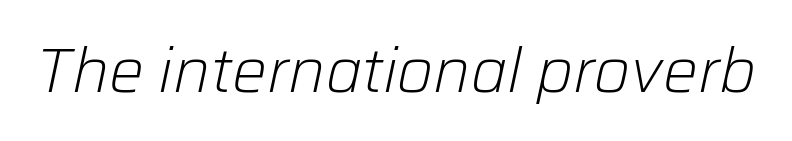
In terms of letterspacing, this is plain default setting. Decoration check: the copy has no underline. You could not count columns in this text — the font is proportionally spaced. The characters are drawn with everyday or finer stroke widths. If you drew a line through each stem, it would be angled.
